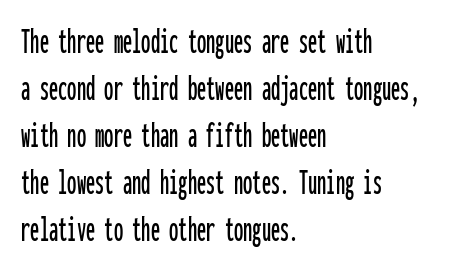
Q: Is the text italic (slanted)? A: No, it is upright.
Q: Is the typeface a serif or a sans-serif typeface? A: Sans-serif.
Q: Is the text underlined? A: No.
Q: How is the paragraph aligned? A: Left-aligned.
Q: Is the spacing between letters normal or unusually wide? A: Normal.
Q: Is the spacing between lines tight, normal or loose? A: Normal.
Q: Width (condensed, normal, or wide)? A: Condensed.
Q: Stroke contrast? A: Low.
Q: x-height? A: Medium.
Q: Monospaced? A: Yes.
